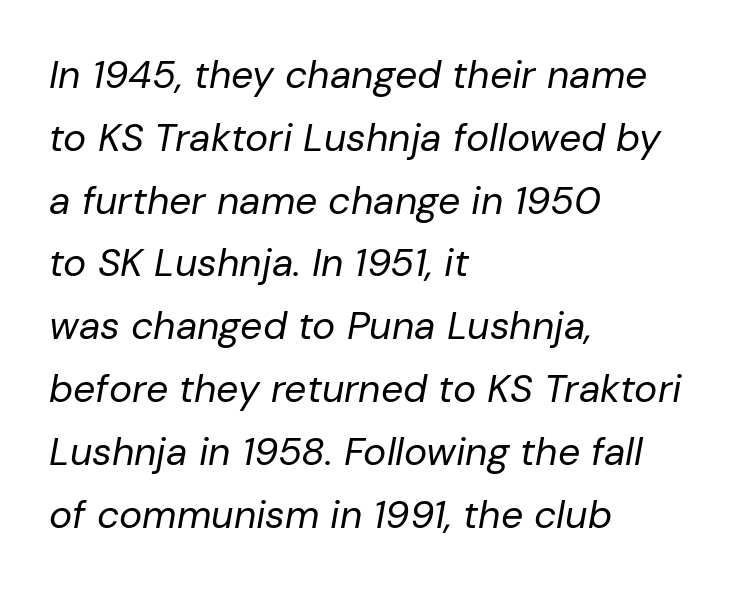
Q: Is the text bold? A: No.
Q: Is the text italic (slanted)? A: Yes, it leans right by about 10 degrees.
Q: Is the text underlined? A: No.
Q: How is the paragraph aligned? A: Left-aligned.
Q: Is the spacing between letters normal or unusually wide? A: Normal.
Q: Is the spacing between lines tight, normal or loose? A: Normal.
Q: Width (condensed, normal, or wide)? A: Normal.
Q: Stroke contrast? A: Low.
Q: x-height? A: Medium.
Q: Monospaced? A: No.
